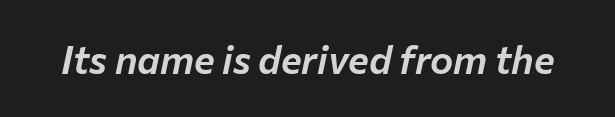
The image shows 39 px text type, italic (leaning right); set normal letter spacing, not underlined; low stroke contrast and a medium x-height.
